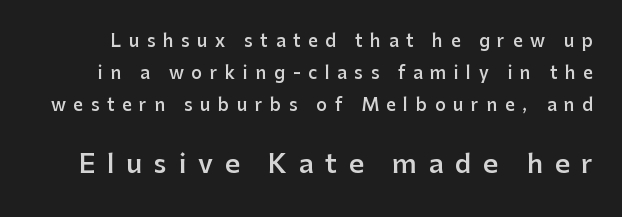
Q: Is the text bold? A: Semi-bold.
Q: Is the text italic (slanted)? A: No, it is upright.
Q: Is the text underlined? A: No.
Q: Is the spacing between letters normal or unusually wide? A: Unusually wide.
Q: Which block of text is set in a larger size, the first (top) or the second (bottom)? A: The second (bottom) one.
